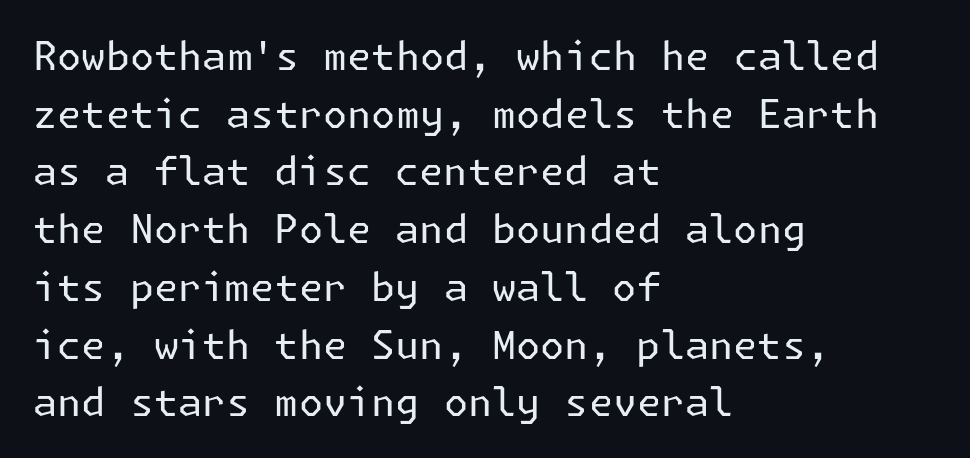
The line texture is even and compact thanks to regular tracking. Unlike a traditional serif, this face leaves its strokes unadorned. Italic: no, the glyphs are upright roman. Is the stroke heavy? The answer is a plain regular-or-lighter. Short and long lines alike share a common starting point at left. Horizontal bands of white between lines are of average thickness.
